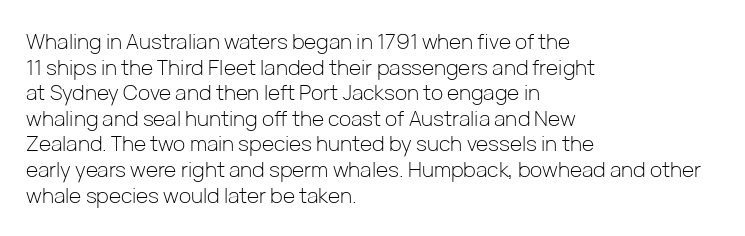
The image shows 21 px text type, upright; set left-aligned, line spacing 1.22x, normal letter spacing, not underlined.
